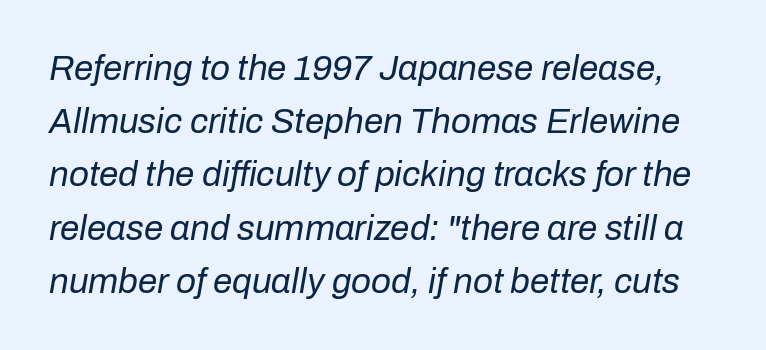
The image shows 35 px regular-weight type, italic (leaning right); set normal line spacing (1.52x), normal letter spacing, not underlined; low stroke contrast and a medium x-height.
